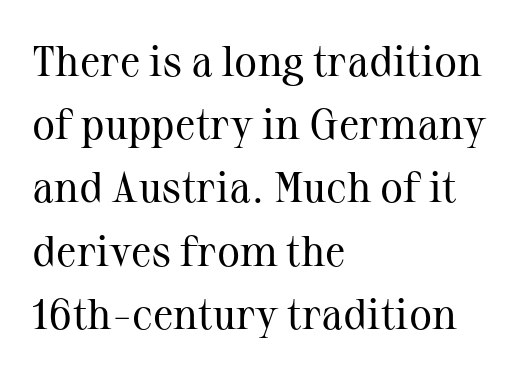
Q: Is the text bold? A: No.
Q: Is the text italic (slanted)? A: No, it is upright.
Q: Is the typeface a serif or a sans-serif typeface? A: Serif.
Q: Is the text underlined? A: No.
Q: How is the paragraph aligned? A: Left-aligned.
Q: Is the spacing between letters normal or unusually wide? A: Normal.
Q: Is the spacing between lines tight, normal or loose? A: Normal.
Q: Width (condensed, normal, or wide)? A: Normal.
Q: Stroke contrast? A: Medium.
Q: x-height? A: Medium.
Q: Monospaced? A: No.
